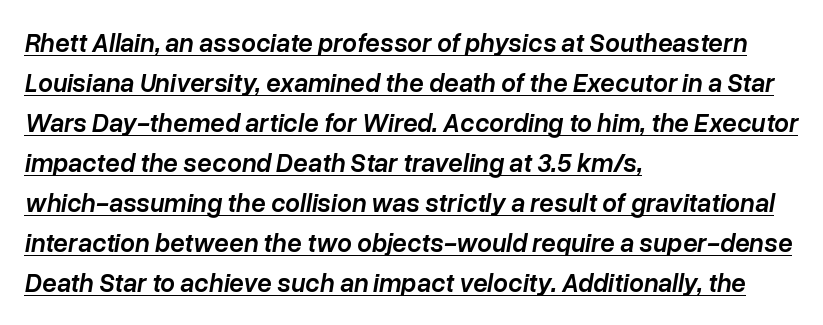
{"italic": "yes", "lean": "right", "slant_degrees": 10, "bold": "semi", "underline": "yes", "align": "left", "line_spacing": "normal", "line_spacing_ratio": 1.54, "letter_spacing": "normal", "letter_spacing_em": 0.0, "glyph_px": 26}
